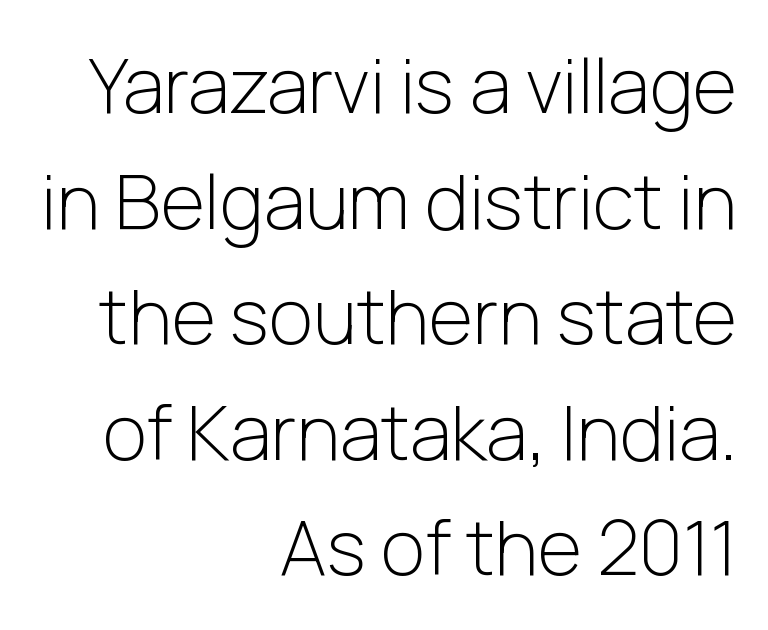
Q: Is the text bold? A: No.
Q: Is the text italic (slanted)? A: No, it is upright.
Q: Is the typeface a serif or a sans-serif typeface? A: Sans-serif.
Q: Is the text underlined? A: No.
Q: How is the paragraph aligned? A: Right-aligned.
Q: Is the spacing between letters normal or unusually wide? A: Normal.
Q: Is the spacing between lines tight, normal or loose? A: Normal.
Q: Width (condensed, normal, or wide)? A: Normal.
Q: Stroke contrast? A: Low.
Q: x-height? A: Medium.
Q: Monospaced? A: No.
